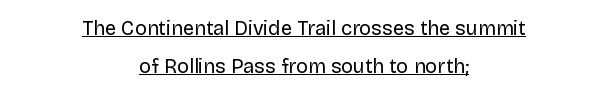
These characters rest on top of a visible drawn line. Ascenders rise straight up at ninety degrees. Counters stay open thanks to moderate or lighter strokes. Caption: standard tracking, unaltered.
